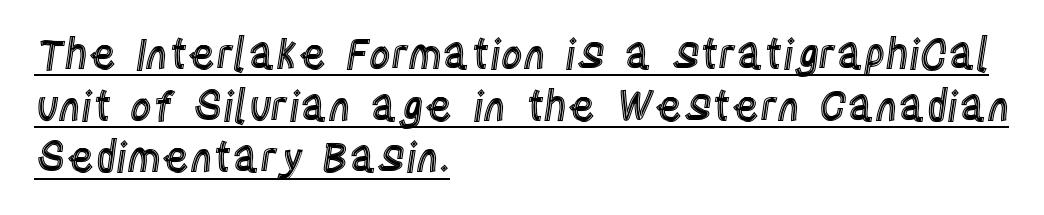
Q: Is the text italic (slanted)? A: Yes.
Q: Is the text underlined? A: Yes.
Q: How is the paragraph aligned? A: Left-aligned.
Q: Is the spacing between letters normal or unusually wide? A: Normal.
Q: Width (condensed, normal, or wide)? A: Condensed.
Q: x-height? A: Large.
Q: Monospaced? A: No.
